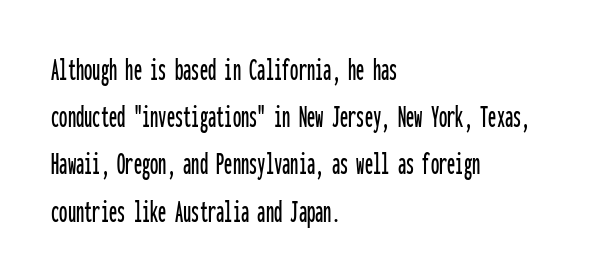
{"serif": "no", "italic": "no", "width": "condensed", "stroke_contrast": "low", "x_height": "medium", "monospaced": "yes", "underline": "no", "align": "left", "line_spacing": "normal", "line_spacing_ratio": 1.43, "letter_spacing": "normal", "letter_spacing_em": 0.0, "glyph_px": 33}
